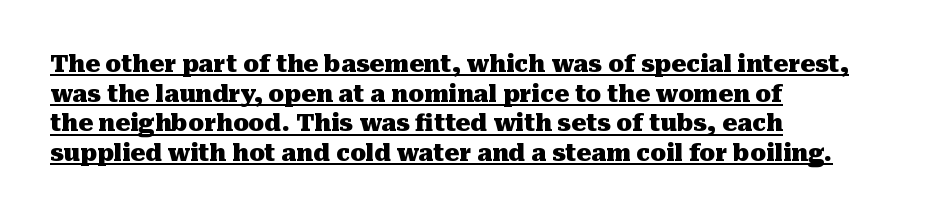
Q: Is the text bold? A: Yes.
Q: Is the text italic (slanted)? A: No, it is upright.
Q: Is the text underlined? A: Yes.
Q: How is the paragraph aligned? A: Left-aligned.
Q: Is the spacing between letters normal or unusually wide? A: Normal.
Q: Is the spacing between lines tight, normal or loose? A: Normal.
